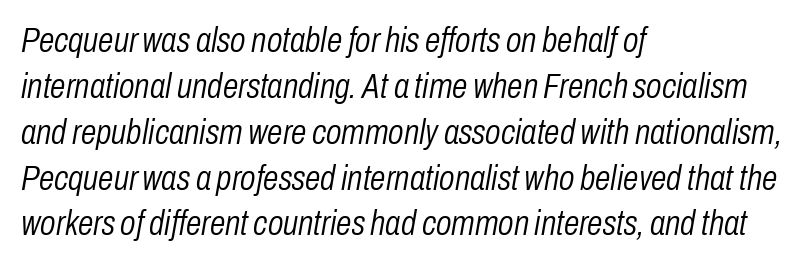
The typography opts for an oblique posture over an upright one. Think of a printed novel: that variable character pitch is what you see here. Caption: face not bold, strokes unweighted. In terms of leading, this rendering sits right in the middle. Does the copy run flush right? No — it runs flush left.
